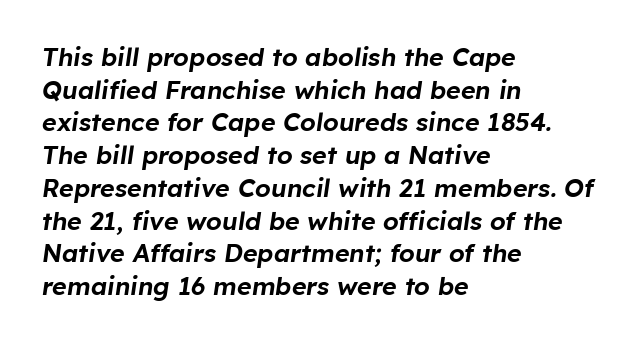
Q: Is the text italic (slanted)? A: Yes, it leans right by about 8 degrees.
Q: Is the text underlined? A: No.
Q: How is the paragraph aligned? A: Left-aligned.
Q: Is the spacing between letters normal or unusually wide? A: Normal.
Q: Is the spacing between lines tight, normal or loose? A: Normal.
